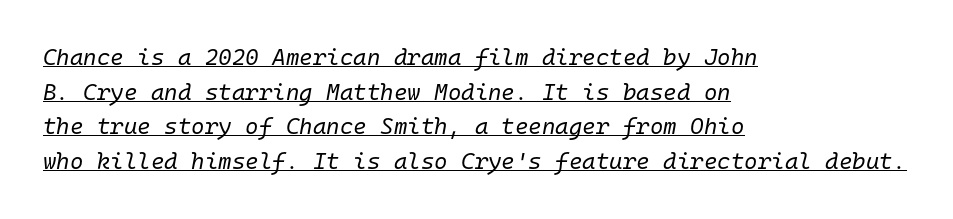
Q: Is the text bold? A: No.
Q: Is the text italic (slanted)? A: Yes, it leans right by about 10 degrees.
Q: Is the text underlined? A: Yes.
Q: How is the paragraph aligned? A: Left-aligned.
Q: Is the spacing between letters normal or unusually wide? A: Normal.
Q: Is the spacing between lines tight, normal or loose? A: Normal.
